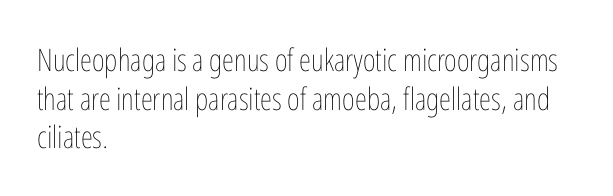
{"italic": "no", "bold": "no", "weight": "thin", "width": "condensed", "stroke_contrast": "low", "x_height": "medium", "monospaced": "no", "underline": "no", "align": "left", "line_spacing": "normal", "line_spacing_ratio": 1.25, "letter_spacing": "normal", "letter_spacing_em": 0.0, "glyph_px": 31}
